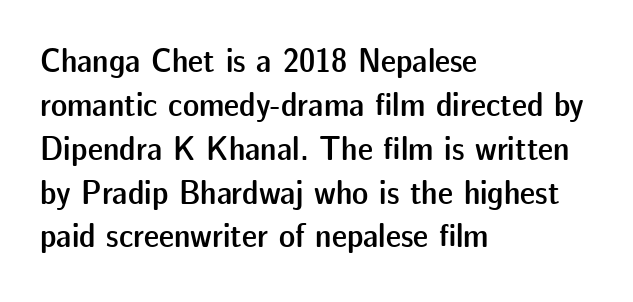
The rag falls on the right side of this text block. On the weight axis this lands at semibold, roughly 600. Underlining? Definitely not there. Vertical strokes here are truly vertical. Baseline-to-baseline distance is the conventional proportion of letter height.
